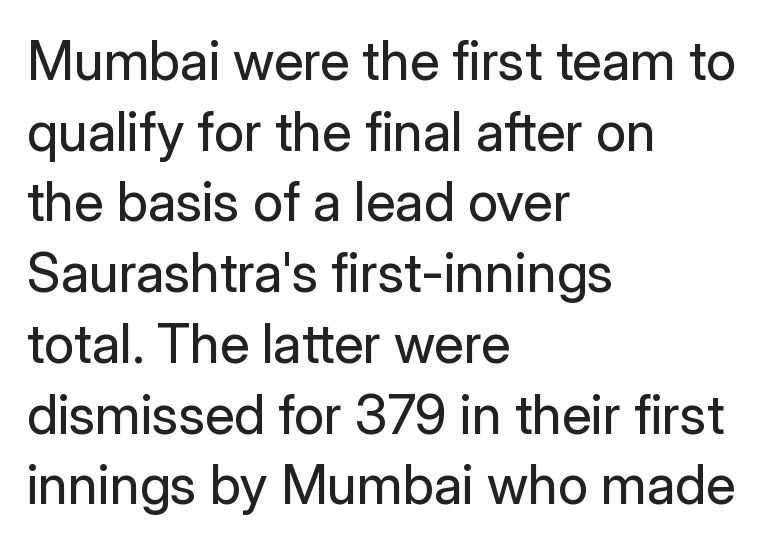
Q: Is the text bold? A: No.
Q: Is the text italic (slanted)? A: No, it is upright.
Q: Is the typeface a serif or a sans-serif typeface? A: Sans-serif.
Q: Is the text underlined? A: No.
Q: How is the paragraph aligned? A: Left-aligned.
Q: Is the spacing between letters normal or unusually wide? A: Normal.
Q: Is the spacing between lines tight, normal or loose? A: Normal.
Q: Width (condensed, normal, or wide)? A: Normal.
Q: Stroke contrast? A: Low.
Q: x-height? A: Medium.
Q: Monospaced? A: No.
